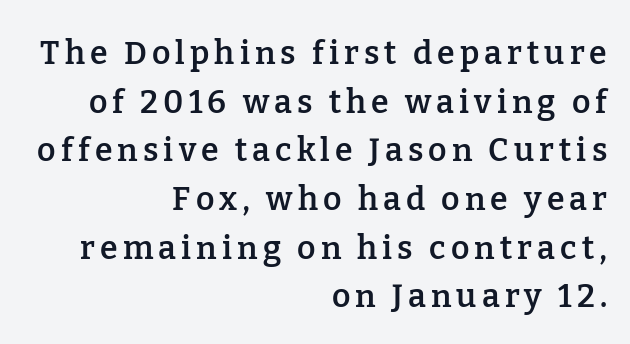
Q: Is the text bold? A: Semi-bold.
Q: Is the text italic (slanted)? A: No, it is upright.
Q: Is the typeface a serif or a sans-serif typeface? A: Serif.
Q: Is the text underlined? A: No.
Q: How is the paragraph aligned? A: Right-aligned.
Q: Is the spacing between lines tight, normal or loose? A: Normal.
Q: Width (condensed, normal, or wide)? A: Normal.
Q: Stroke contrast? A: Low.
Q: x-height? A: Medium.
Q: Monospaced? A: No.
